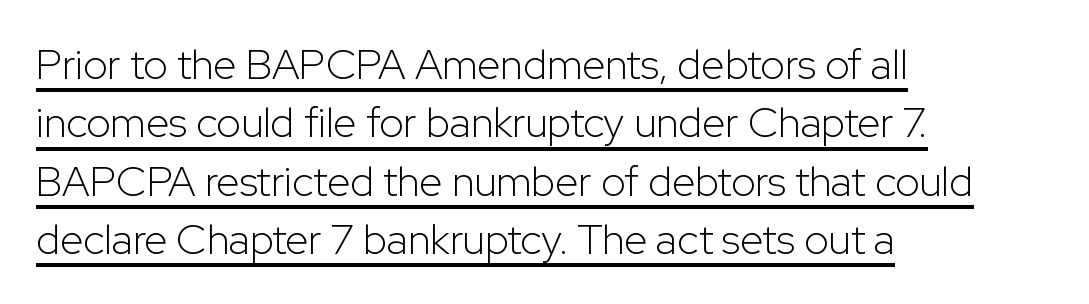
This reads as an unemphasized weight, regular at the heaviest. Vertical spacing — default. The passage shown is underscored from start to finish. Where is the straight margin? On the left.
